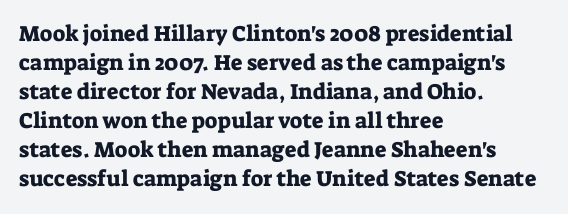
It's the straight-up-and-down kind of type. The horizontal fit of the characters is conventional and even. These lines are set flush left with a ragged right edge. Glance below the letters and you will spot only blank space.
